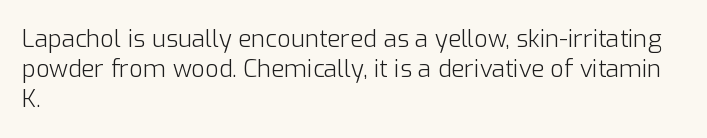
Q: Is the text bold? A: No.
Q: Is the text italic (slanted)? A: No, it is upright.
Q: Is the text underlined? A: No.
Q: How is the paragraph aligned? A: Left-aligned.
Q: Is the spacing between letters normal or unusually wide? A: Normal.
Q: Is the spacing between lines tight, normal or loose? A: Normal.
